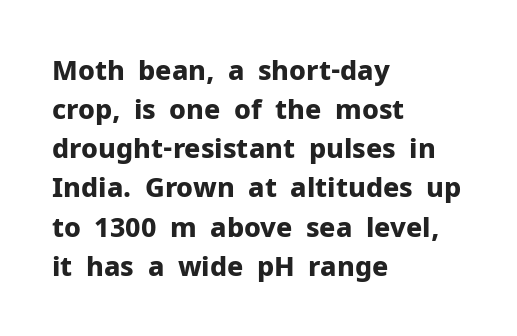
Q: Is the text bold? A: Yes.
Q: Is the text italic (slanted)? A: No, it is upright.
Q: Is the text underlined? A: No.
Q: How is the paragraph aligned? A: Left-aligned.
Q: Is the spacing between letters normal or unusually wide? A: Normal.
Q: Is the spacing between lines tight, normal or loose? A: Normal.
